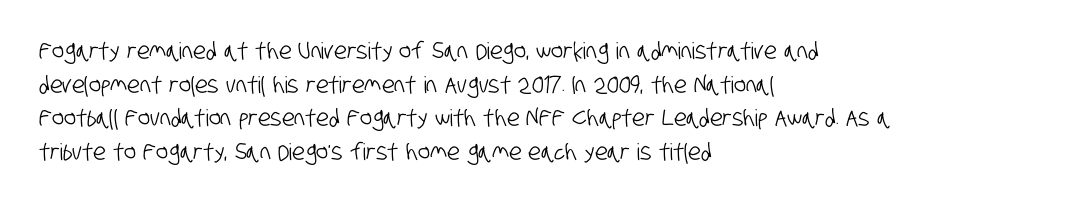
The image shows 23 px text type; set left-aligned, normal line spacing (1.46x), normal letter spacing, not underlined.
